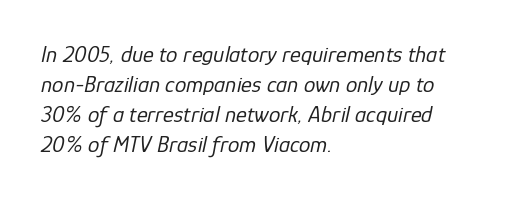
Q: Is the text bold? A: No.
Q: Is the text italic (slanted)? A: Yes, it leans right by about 12 degrees.
Q: Is the text underlined? A: No.
Q: How is the paragraph aligned? A: Left-aligned.
Q: Is the spacing between letters normal or unusually wide? A: Normal.
Q: Is the spacing between lines tight, normal or loose? A: Normal.
